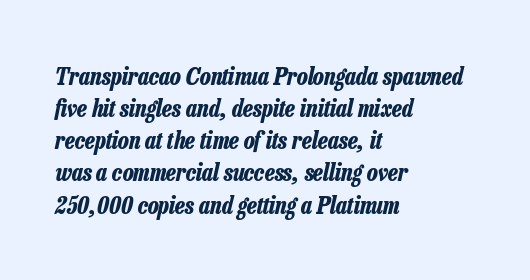
The letters sit at their default tracking, neither squeezed nor spread. The rendering anchors every line to the left-hand side. The gap between lines stays unmarked. The text carries the slant typical of an italic or oblique font. Is the type bold? Yes — the strokes are clearly thick and heavy. The vertical gap from one line to the next is medium.
